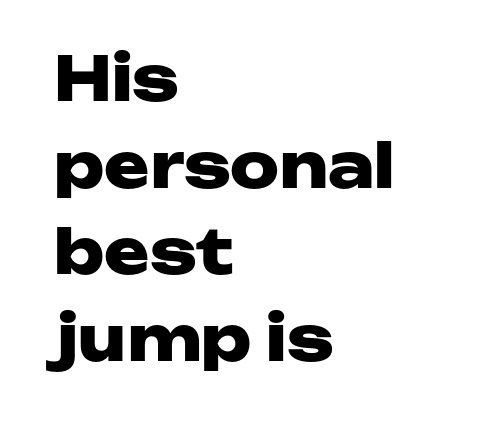
Q: Is the text bold? A: Yes.
Q: Is the text italic (slanted)? A: No, it is upright.
Q: Is the typeface a serif or a sans-serif typeface? A: Sans-serif.
Q: Is the text underlined? A: No.
Q: How is the paragraph aligned? A: Left-aligned.
Q: Is the spacing between letters normal or unusually wide? A: Normal.
Q: Is the spacing between lines tight, normal or loose? A: Normal.
Q: Width (condensed, normal, or wide)? A: Wide.
Q: Stroke contrast? A: Low.
Q: x-height? A: Medium.
Q: Monospaced? A: No.
